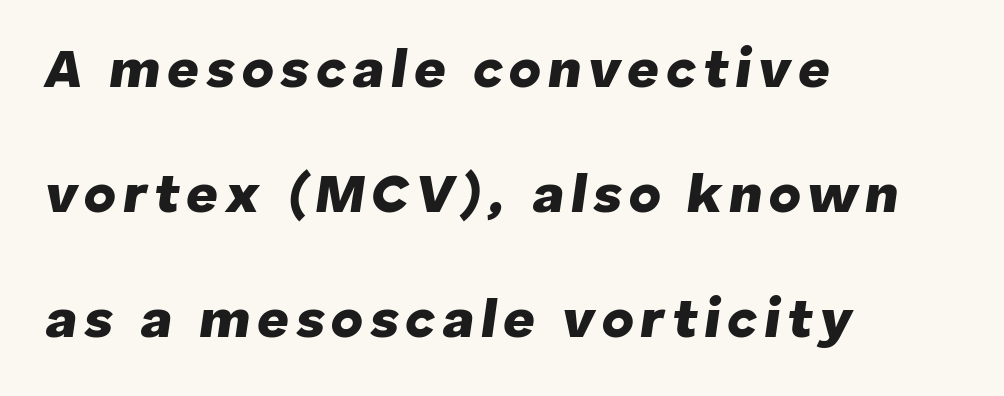
{"italic": "yes", "lean": "right", "slant_degrees": 8, "bold": "yes", "weight": "heavy", "width": "normal", "stroke_contrast": "low", "x_height": "medium", "monospaced": "no", "underline": "no", "align": "left", "line_spacing": "loose", "line_spacing_ratio": 2.27, "glyph_px": 55}
